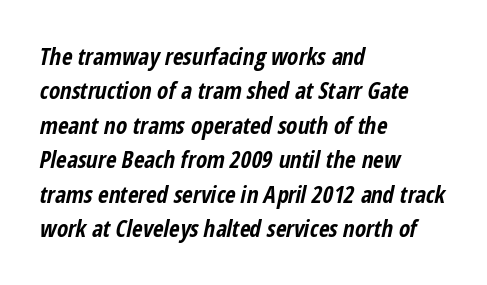
Every row of glyphs begins at an identical x-position on the left. There's an unmistakable incline to the writing here. Pretty heavy lettering here — definitely bold. In terms of letterspacing, this is plain default setting. Line spacing here is normal.
